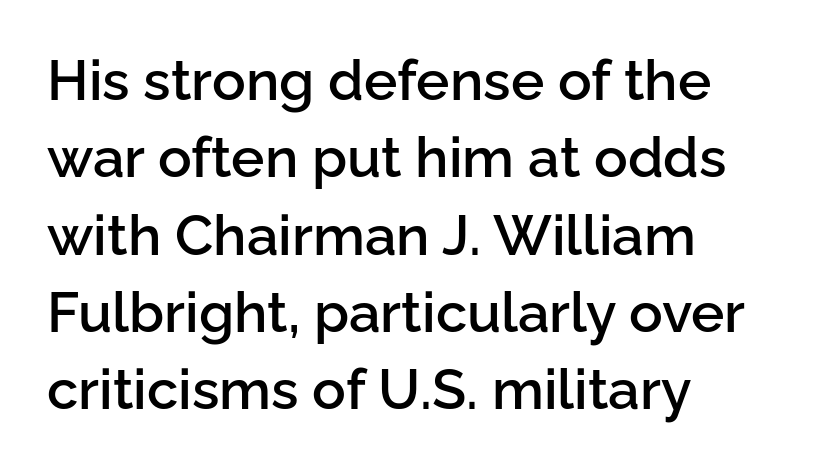
Q: Is the text bold? A: Semi-bold.
Q: Is the text italic (slanted)? A: No, it is upright.
Q: Is the typeface a serif or a sans-serif typeface? A: Sans-serif.
Q: Is the text underlined? A: No.
Q: How is the paragraph aligned? A: Left-aligned.
Q: Is the spacing between letters normal or unusually wide? A: Normal.
Q: Is the spacing between lines tight, normal or loose? A: Normal.
Q: Width (condensed, normal, or wide)? A: Normal.
Q: Stroke contrast? A: Low.
Q: x-height? A: Medium.
Q: Monospaced? A: No.
